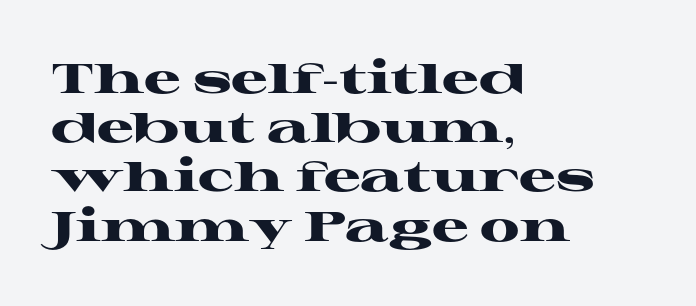
The image shows 41 px heavy, wide serif type, upright; set left-aligned, line spacing 1.2x, normal letter spacing, not underlined; high stroke contrast and a medium x-height.
